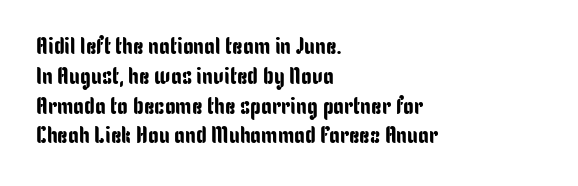
{"italic": "no", "underline": "no", "align": "left", "line_spacing_ratio": 1.24, "letter_spacing": "normal", "letter_spacing_em": 0.0, "glyph_px": 24}
